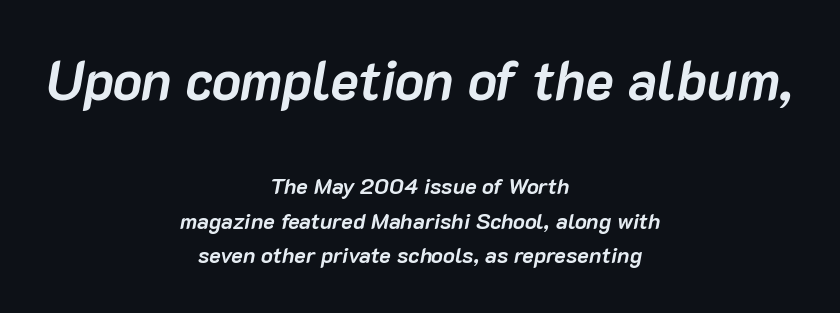
Q: Is the text bold? A: Yes.
Q: Is the text italic (slanted)? A: Yes, it leans right by about 10 degrees.
Q: Is the text underlined? A: No.
Q: How is the paragraph aligned? A: Centered.
Q: Is the spacing between letters normal or unusually wide? A: Normal.
Q: Is the spacing between lines tight, normal or loose? A: Normal.
Q: Which block of text is set in a larger size, the first (top) or the second (bottom)? A: The first (top) one.
Q: Width (condensed, normal, or wide)? A: Normal.
Q: Stroke contrast? A: Low.
Q: x-height? A: Medium.
Q: Monospaced? A: No.
